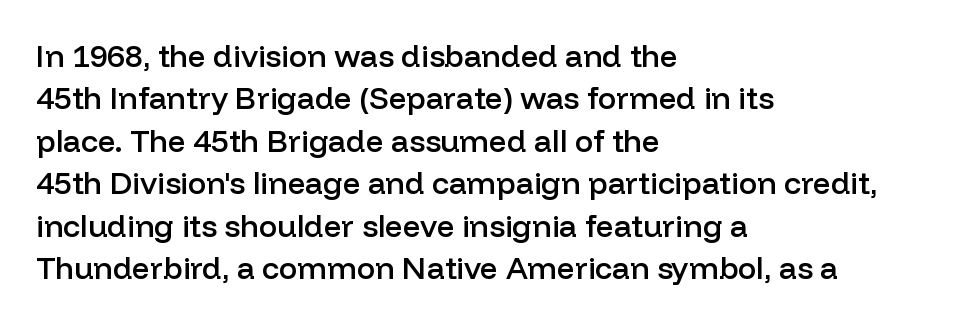
Students, this is semibold: more ink than regular, less than bold. Letterform terminals end flat and unadorned throughout the passage. Caption: standard tracking, unaltered. The face used here is proportionally spaced, like ordinary book or web type. Does the leading feel generous? No, just average. A bare baseline throughout the passage.
